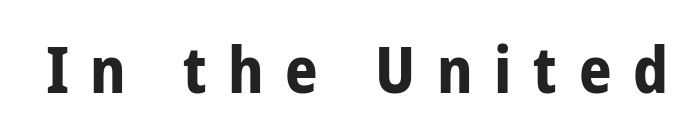
Posture: vertical. No feet cap the strokes, marking this as sans-serif type. Letter spacing: wide. The gap between lines stays unmarked. Think of a printed novel: that variable character pitch is what you see here.
